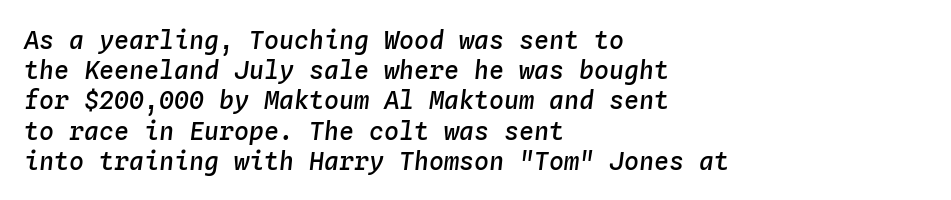
The image shows 25 px text type, italic (leaning right); set left-aligned, line spacing 1.21x, normal letter spacing, not underlined.
